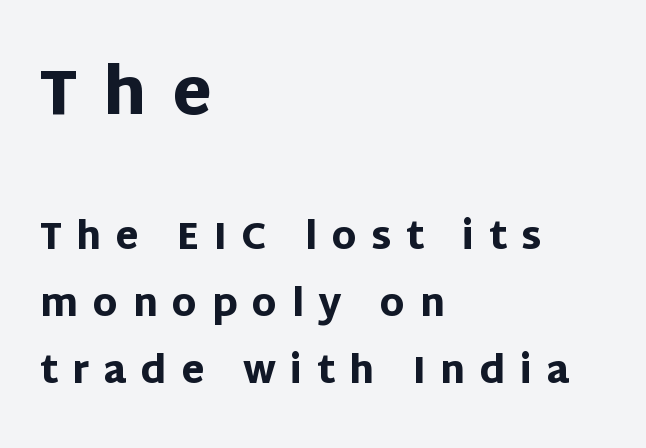
The font's upright variant was chosen for this text. Varying glyph widths throughout — classic text-font behaviour. This rendering features lettering with no underline. These lines have a slow, spaced-out rhythm from letter to letter. Is the lower block the larger one? No — the upper block carries the bigger type. The setting favours the left margin, as ordinary paragraphs usually do.
